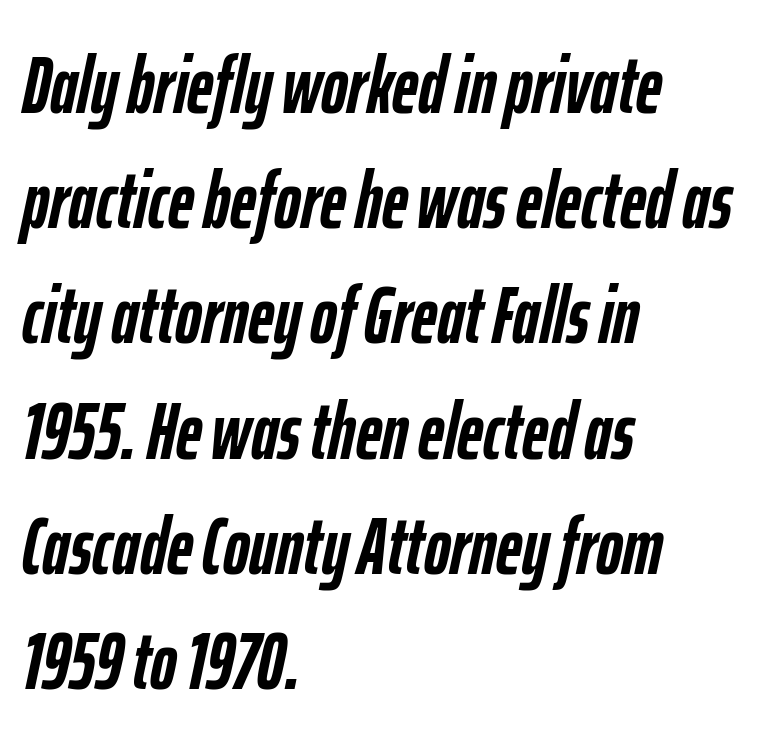
{"italic": "yes", "lean": "right", "slant_degrees": 12, "bold": "yes", "weight": "semibold", "width": "condensed", "stroke_contrast": "low", "x_height": "medium", "monospaced": "no", "underline": "no", "align": "left", "line_spacing": "normal", "line_spacing_ratio": 1.44, "letter_spacing": "normal", "letter_spacing_em": 0.0, "glyph_px": 80}
